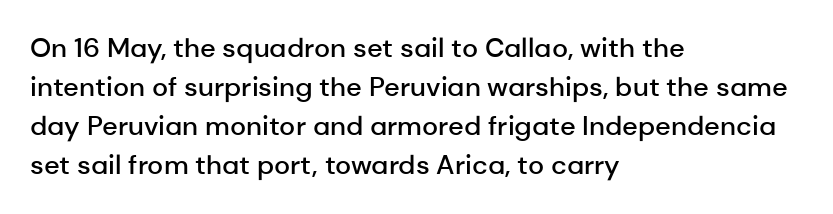
{"italic": "no", "bold": "semi", "underline": "no", "align": "left", "line_spacing": "normal", "line_spacing_ratio": 1.45, "letter_spacing": "normal", "letter_spacing_em": 0.0, "glyph_px": 27}
